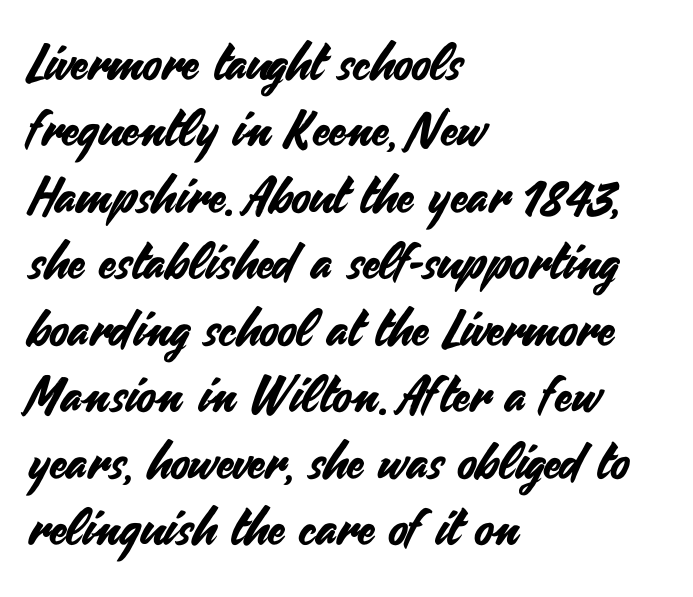
Q: Is the text italic (slanted)? A: Yes.
Q: Is the typeface a serif or a sans-serif typeface? A: Sans-serif.
Q: Is the text underlined? A: No.
Q: How is the paragraph aligned? A: Left-aligned.
Q: Is the spacing between letters normal or unusually wide? A: Normal.
Q: Is the spacing between lines tight, normal or loose? A: Normal.
Q: Width (condensed, normal, or wide)? A: Normal.
Q: Stroke contrast? A: Medium.
Q: x-height? A: Small.
Q: Monospaced? A: No.
